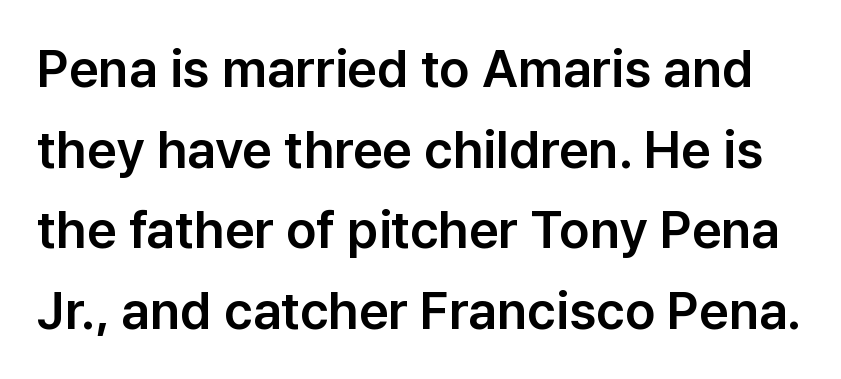
Q: Is the text italic (slanted)? A: No, it is upright.
Q: Is the typeface a serif or a sans-serif typeface? A: Sans-serif.
Q: Is the text underlined? A: No.
Q: Is the spacing between letters normal or unusually wide? A: Normal.
Q: Is the spacing between lines tight, normal or loose? A: Normal.
Q: Width (condensed, normal, or wide)? A: Normal.
Q: Stroke contrast? A: Low.
Q: x-height? A: Medium.
Q: Monospaced? A: No.
